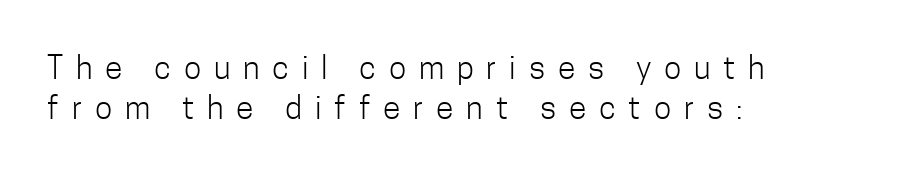
{"serif": "no", "italic": "no", "bold": "no", "weight": "light", "width": "condensed", "stroke_contrast": "low", "x_height": "medium", "monospaced": "no", "underline": "no", "align": "left", "line_spacing": "normal", "line_spacing_ratio": 1.25, "letter_spacing": "wide", "letter_spacing_em": 0.4, "glyph_px": 32}
